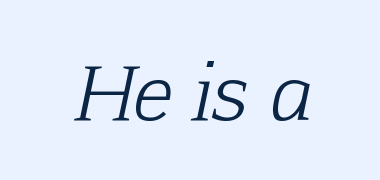
The image shows 74 px light serif type, italic (leaning right); set normal letter spacing, not underlined; low stroke contrast and a medium x-height.
